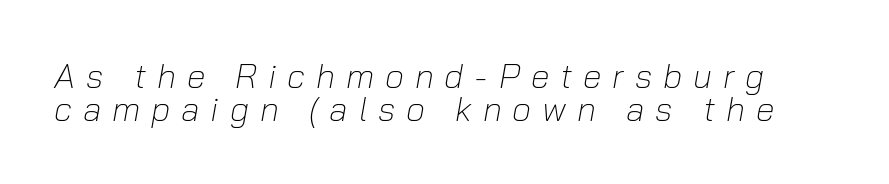
{"italic": "yes", "lean": "right", "slant_degrees": 10, "bold": "no", "weight": "light", "width": "normal", "stroke_contrast": "low", "x_height": "medium", "monospaced": "no", "underline": "no", "line_spacing": "tight", "line_spacing_ratio": 0.97, "letter_spacing": "wide", "letter_spacing_em": 0.32, "glyph_px": 34}
